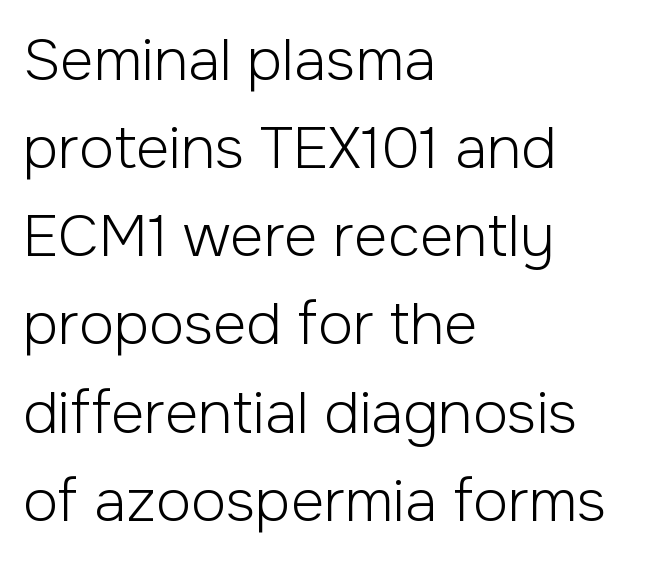
The image shows 58 px light sans-serif type, upright; set left-aligned, normal line spacing (1.52x), normal letter spacing, not underlined; low stroke contrast and a medium x-height.
